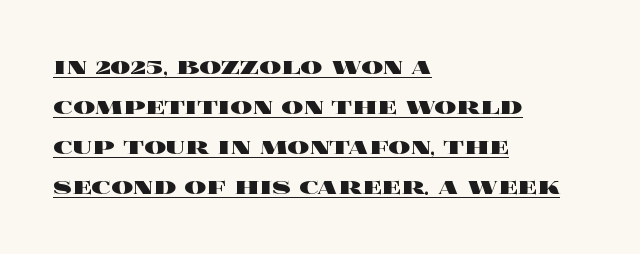
Evenly set lines give the paragraph a standard silhouette. What weight is shown? A full bold with thick strokes. The rendering anchors every line to the left-hand side. The words here are underlined.
